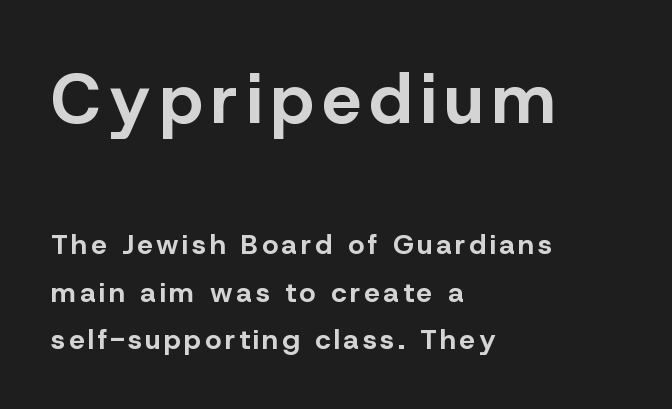
{"serif": "no", "italic": "no", "bold": "yes", "weight": "bold", "width": "normal", "stroke_contrast": "low", "x_height": "medium", "monospaced": "no", "underline": "no", "align": "left", "line_spacing": "normal", "line_spacing_ratio": 1.69, "larger_block": "first", "size_ratio": 2.5, "glyph_px": 70}
